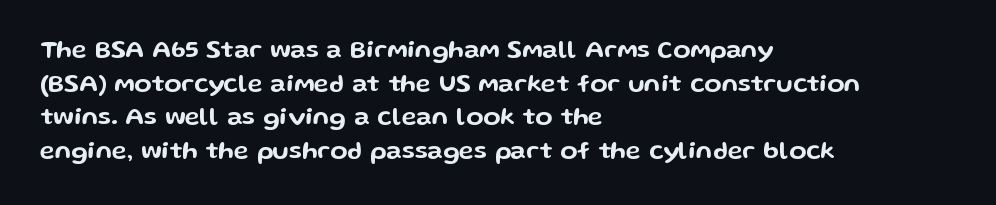
The image shows 25 px text type, upright; set left-aligned, normal line spacing (1.35x), normal letter spacing, not underlined.
